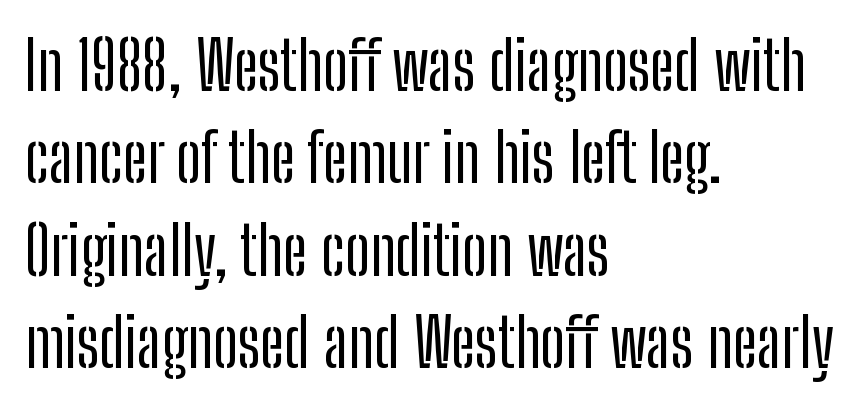
Q: Is the text italic (slanted)? A: No, it is upright.
Q: Is the typeface a serif or a sans-serif typeface? A: Sans-serif.
Q: Is the text underlined? A: No.
Q: How is the paragraph aligned? A: Left-aligned.
Q: Is the spacing between letters normal or unusually wide? A: Normal.
Q: Is the spacing between lines tight, normal or loose? A: Normal.
Q: Width (condensed, normal, or wide)? A: Condensed.
Q: Stroke contrast? A: Low.
Q: x-height? A: Medium.
Q: Monospaced? A: No.
